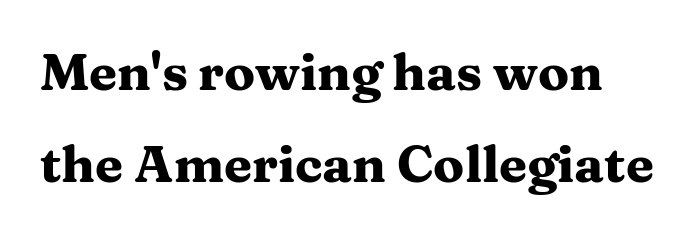
{"serif": "yes", "italic": "no", "bold": "yes", "weight": "heavy", "width": "wide", "stroke_contrast": "medium", "x_height": "medium", "monospaced": "no", "underline": "no", "line_spacing_ratio": 1.81, "letter_spacing": "normal", "letter_spacing_em": 0.0, "glyph_px": 51}
